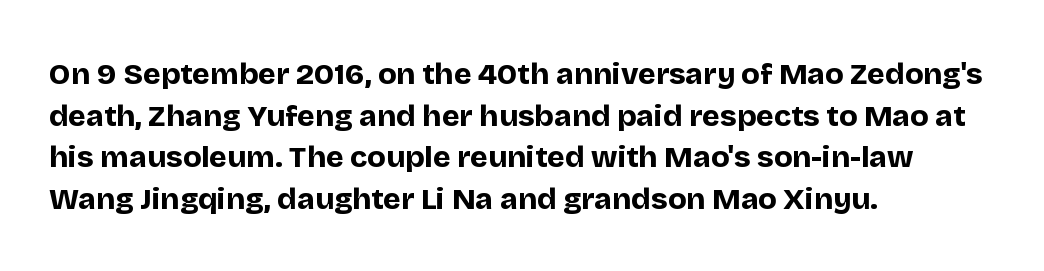
Q: Is the text bold? A: Yes.
Q: Is the text italic (slanted)? A: No, it is upright.
Q: Is the typeface a serif or a sans-serif typeface? A: Sans-serif.
Q: Is the text underlined? A: No.
Q: How is the paragraph aligned? A: Left-aligned.
Q: Is the spacing between letters normal or unusually wide? A: Normal.
Q: Is the spacing between lines tight, normal or loose? A: Normal.
Q: Width (condensed, normal, or wide)? A: Normal.
Q: Stroke contrast? A: Low.
Q: x-height? A: Large.
Q: Monospaced? A: No.
